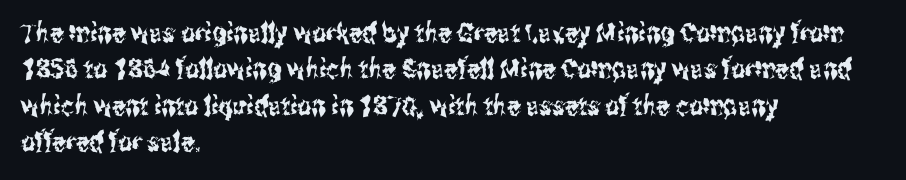
Tracking value appears to be zero — textbook default spacing. The type sits square on the baseline with zero lean. A clean baseline with only descenders dipping below it. Is the block centered? No — it sits flush against the left margin. Notice how descenders clear the ascenders below comfortably — that's standard leading.
